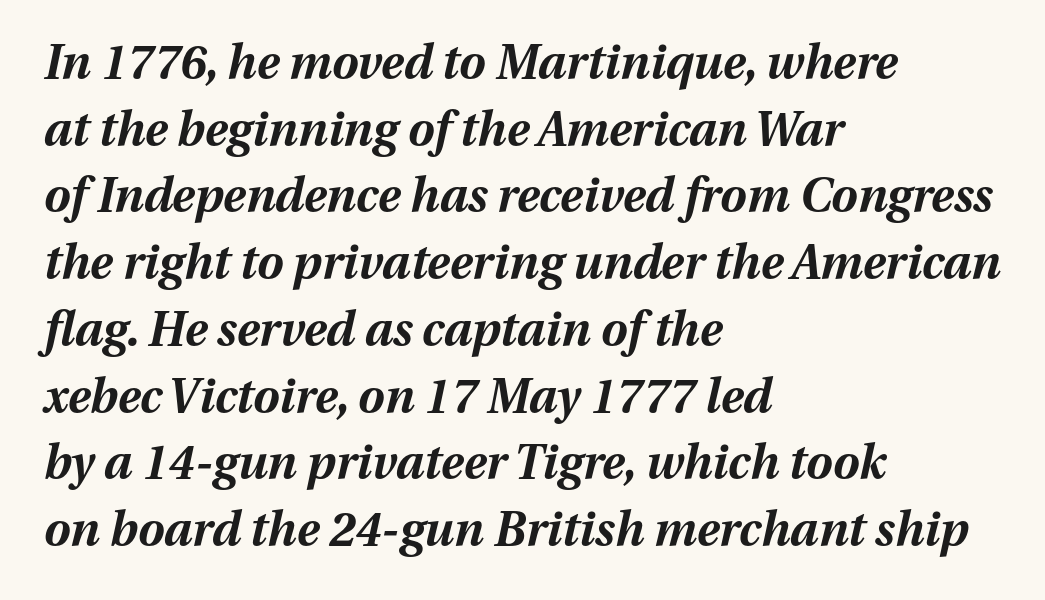
Q: Is the text bold? A: Yes.
Q: Is the text italic (slanted)? A: Yes, it leans right by about 13 degrees.
Q: Is the text underlined? A: No.
Q: How is the paragraph aligned? A: Left-aligned.
Q: Is the spacing between letters normal or unusually wide? A: Normal.
Q: Is the spacing between lines tight, normal or loose? A: Normal.
Q: Width (condensed, normal, or wide)? A: Normal.
Q: Stroke contrast? A: Medium.
Q: x-height? A: Medium.
Q: Monospaced? A: No.
